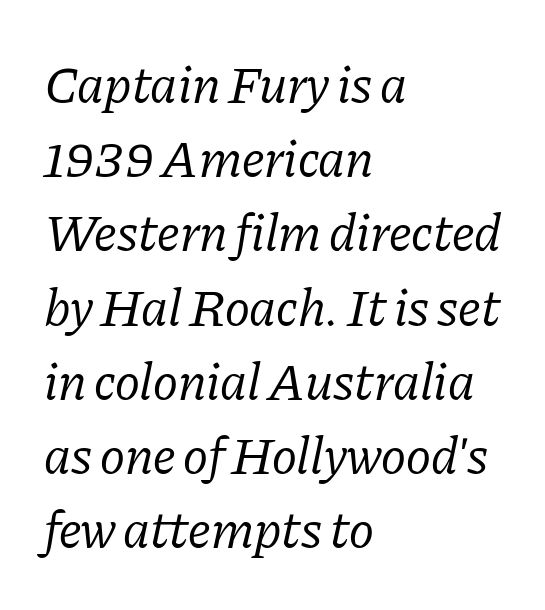
Visually the block forms a straight wall on the left and a jagged coastline on the right. Default kerning and tracking; the words read as compact shapes. Do the characters align in a grid? No, the font is proportional. The letterforms sit at book weight or below. Normally led — the rows are evenly, conventionally spaced.
